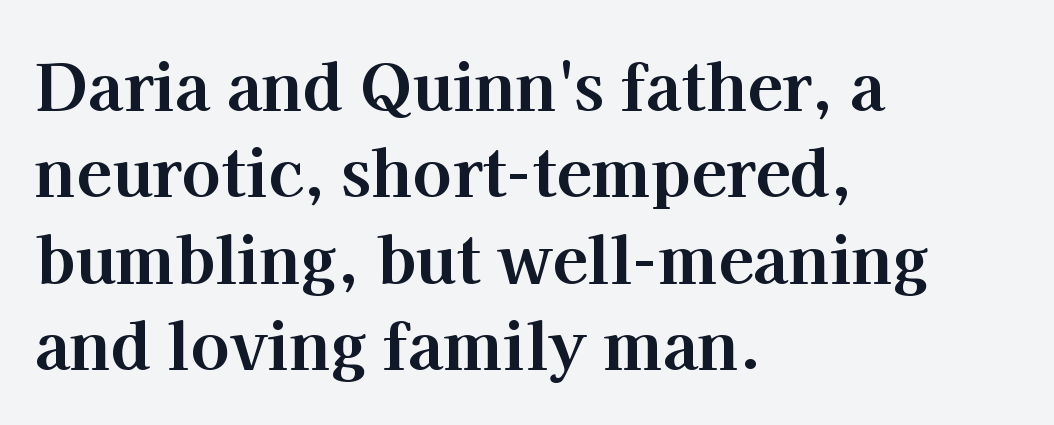
{"serif": "yes", "italic": "no", "bold": "yes", "weight": "bold", "width": "normal", "stroke_contrast": "high", "x_height": "medium", "monospaced": "no", "underline": "no", "align": "left", "line_spacing": "normal", "line_spacing_ratio": 1.33, "letter_spacing": "normal", "letter_spacing_em": 0.0, "glyph_px": 65}
